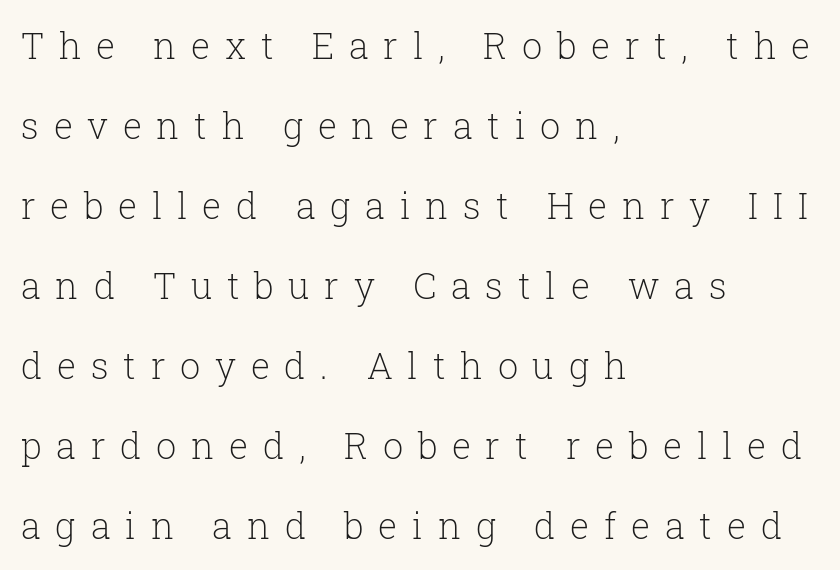
The image shows 36 px light serif type, upright; set left-aligned, loose line spacing (2.22x), unusually wide letter spacing (+0.41 em), not underlined; low stroke contrast and a medium x-height.
